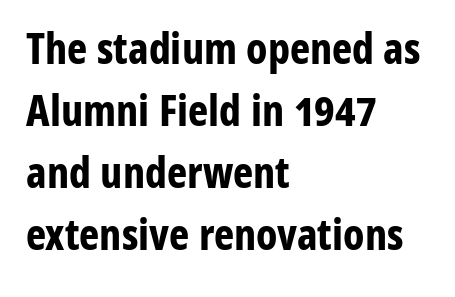
Q: Is the text bold? A: Yes.
Q: Is the text italic (slanted)? A: No, it is upright.
Q: Is the typeface a serif or a sans-serif typeface? A: Sans-serif.
Q: Is the text underlined? A: No.
Q: How is the paragraph aligned? A: Left-aligned.
Q: Is the spacing between letters normal or unusually wide? A: Normal.
Q: Is the spacing between lines tight, normal or loose? A: Normal.
Q: Width (condensed, normal, or wide)? A: Condensed.
Q: Stroke contrast? A: Low.
Q: x-height? A: Medium.
Q: Monospaced? A: No.
